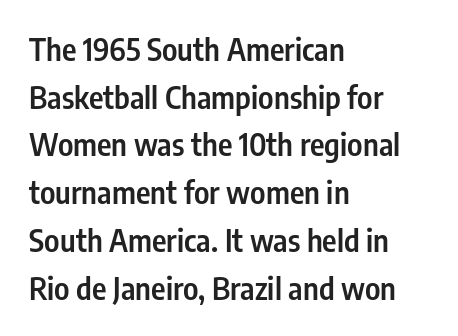
Q: Is the text bold? A: Semi-bold.
Q: Is the text italic (slanted)? A: No, it is upright.
Q: Is the typeface a serif or a sans-serif typeface? A: Sans-serif.
Q: Is the text underlined? A: No.
Q: How is the paragraph aligned? A: Left-aligned.
Q: Is the spacing between letters normal or unusually wide? A: Normal.
Q: Is the spacing between lines tight, normal or loose? A: Normal.
Q: Width (condensed, normal, or wide)? A: Condensed.
Q: Stroke contrast? A: Low.
Q: x-height? A: Medium.
Q: Monospaced? A: No.
